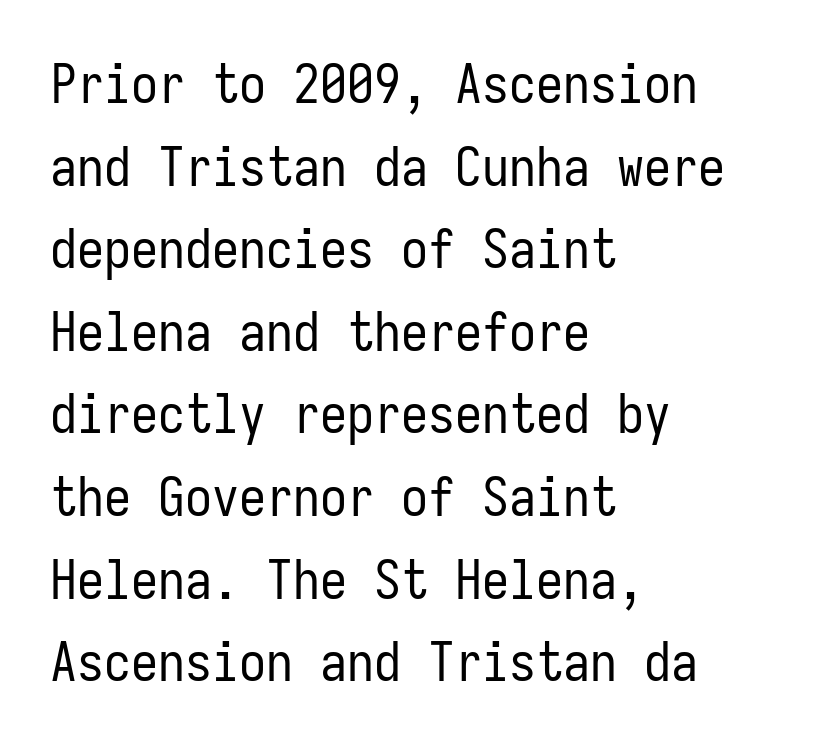
The compositor pushed each line to the left boundary. The gaps between neighbouring characters are ordinary and unremarkable. The weight tops out at a normal text grade. Decoration check: the copy has no underline.
